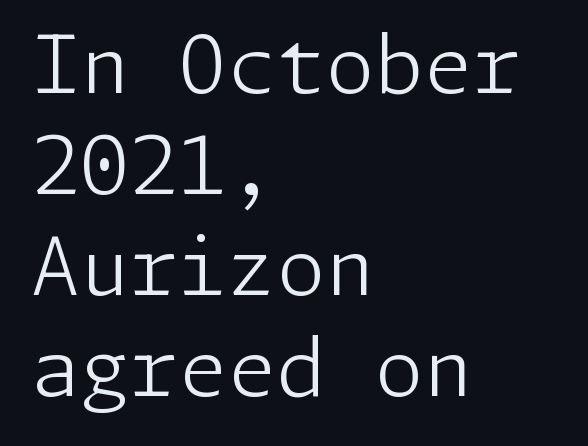
Words appear dense and cohesive because spacing is normal. Baseline-to-baseline distance is the conventional proportion of letter height. The characters are drawn with everyday or finer stroke widths. Visually the block forms a straight wall on the left and a jagged coastline on the right. A roman cut, with each character standing at attention.
